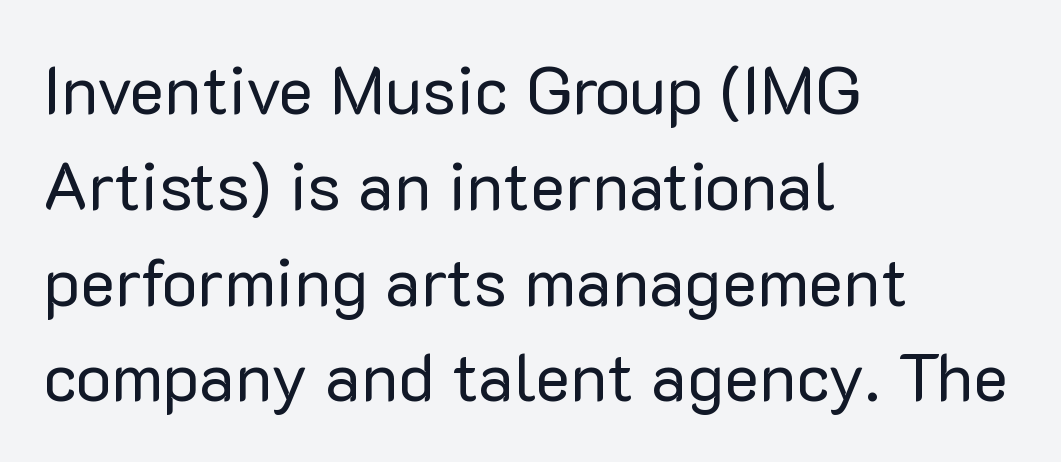
{"serif": "no", "italic": "no", "bold": "no", "weight": "regular", "width": "normal", "stroke_contrast": "low", "x_height": "medium", "monospaced": "no", "underline": "no", "align": "left", "line_spacing": "normal", "line_spacing_ratio": 1.43, "letter_spacing": "normal", "letter_spacing_em": 0.0, "glyph_px": 67}
